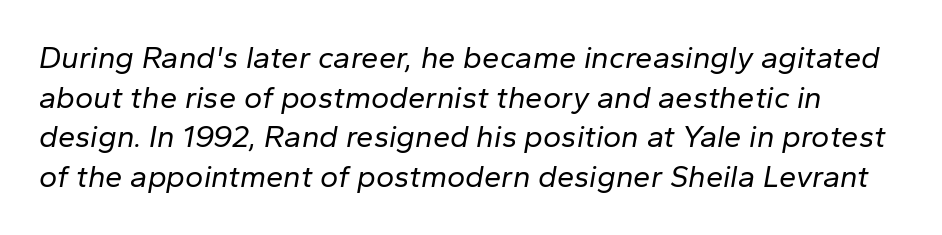
Q: Is the text bold? A: No.
Q: Is the text italic (slanted)? A: Yes, it leans right by about 10 degrees.
Q: Is the text underlined? A: No.
Q: Is the spacing between letters normal or unusually wide? A: Normal.
Q: Is the spacing between lines tight, normal or loose? A: Normal.
Q: Width (condensed, normal, or wide)? A: Normal.
Q: Stroke contrast? A: Low.
Q: x-height? A: Medium.
Q: Monospaced? A: No.
